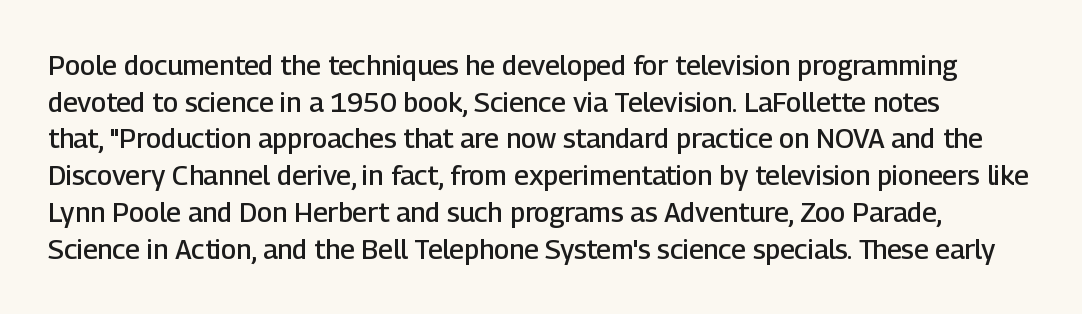
The image shows 27 px text type, upright; set normal line spacing (1.36x), normal letter spacing, not underlined.
